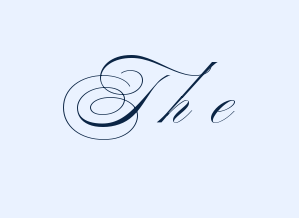
The image shows 70 px light, wide sans-serif type; set unusually wide letter spacing (+0.32 em), not underlined; medium stroke contrast and a small x-height.
